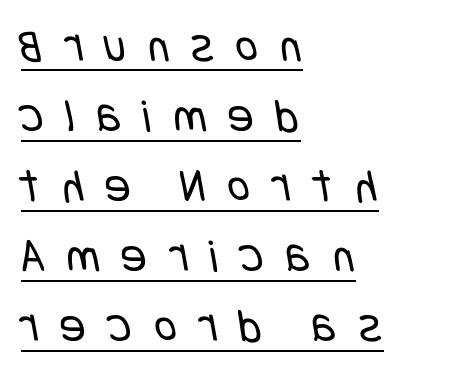
Q: Is the text bold? A: No.
Q: Is the typeface a serif or a sans-serif typeface? A: Sans-serif.
Q: Is the text underlined? A: Yes.
Q: How is the paragraph aligned? A: Left-aligned.
Q: Is the spacing between letters normal or unusually wide? A: Unusually wide.
Q: Is the spacing between lines tight, normal or loose? A: Normal.
Q: Width (condensed, normal, or wide)? A: Condensed.
Q: Stroke contrast? A: Low.
Q: x-height? A: Large.
